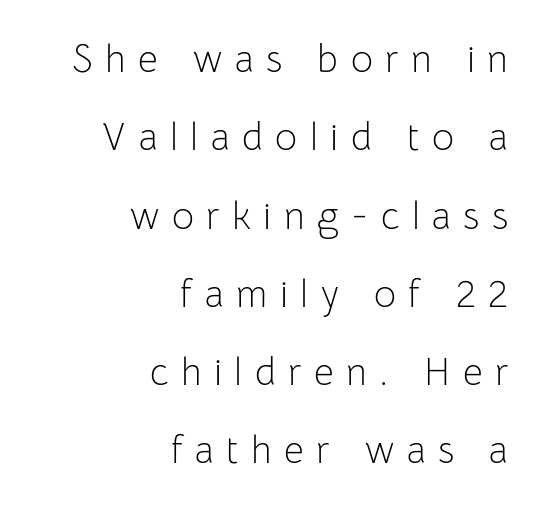
If you drew a line through each stem, it would be perfectly vertical. A clean baseline with only descenders dipping below it. Stems and bowls with no extra thickness — not bold. The text was rendered using a sans face with plain stroke endings. Spacing between characters has been opened up far beyond the box default.
